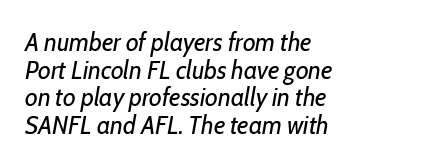
Q: Is the text bold? A: No.
Q: Is the text italic (slanted)? A: Yes, it leans right by about 10 degrees.
Q: Is the text underlined? A: No.
Q: How is the paragraph aligned? A: Left-aligned.
Q: Is the spacing between letters normal or unusually wide? A: Normal.
Q: Is the spacing between lines tight, normal or loose? A: Tight.
